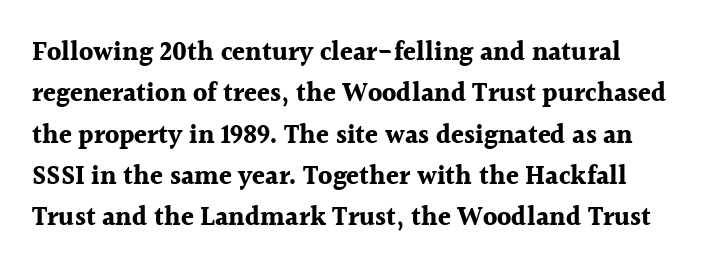
Q: Is the text bold? A: Yes.
Q: Is the text italic (slanted)? A: No, it is upright.
Q: Is the text underlined? A: No.
Q: Is the spacing between letters normal or unusually wide? A: Normal.
Q: Is the spacing between lines tight, normal or loose? A: Normal.
